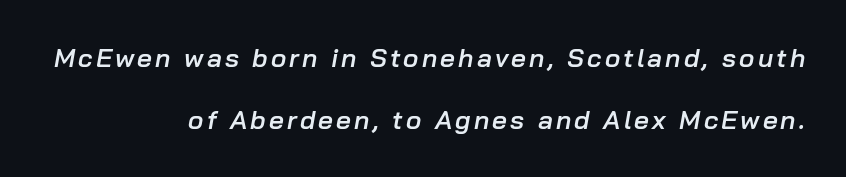
The image shows 26 px text type, italic (leaning right); set right-aligned, loose line spacing (2.37x), not underlined.
